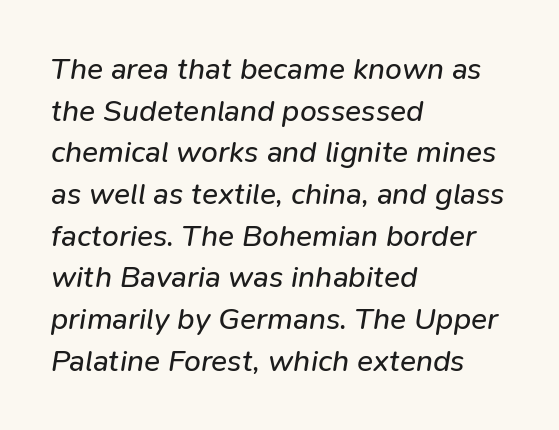
Each row of text sits above clean, open space. The passage shown is typed in a proportional face where columns would drift. Letters have the restrained weight of plain body copy at most. Default kerning and tracking; the words read as compact shapes. Line beginnings align vertically; line endings do not.
